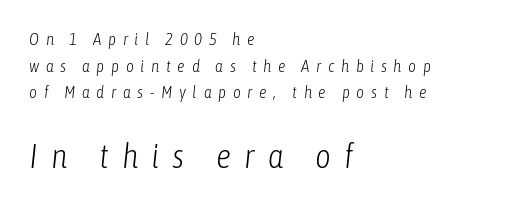
The image shows 34 px light, condensed type, italic (leaning right); set left-aligned, normal line spacing (1.56x), unusually wide letter spacing (+0.39 em), not underlined; the second (bottom) block is 2.0x larger; low stroke contrast and a medium x-height.
